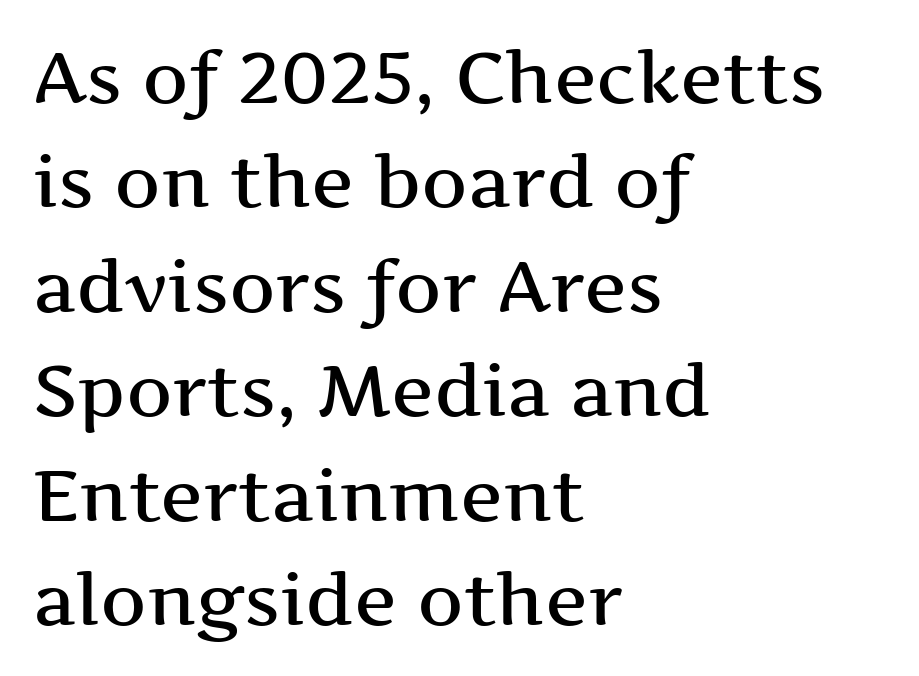
{"serif": "yes", "italic": "no", "width": "wide", "stroke_contrast": "medium", "x_height": "medium", "monospaced": "no", "underline": "no", "align": "left", "line_spacing": "normal", "line_spacing_ratio": 1.45, "letter_spacing": "normal", "letter_spacing_em": 0.0, "glyph_px": 72}
